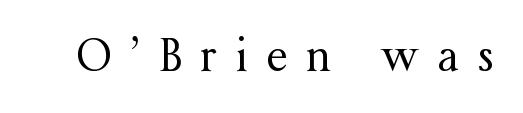
{"serif": "yes", "italic": "no", "bold": "no", "weight": "regular", "width": "normal", "stroke_contrast": "medium", "x_height": "medium", "monospaced": "no", "underline": "no", "letter_spacing": "wide", "letter_spacing_em": 0.42, "glyph_px": 44}
